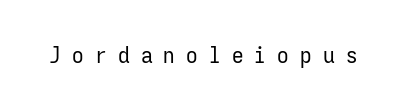
The baseline area is clear. The weight tops out at a normal text grade. Spacing between characters has been opened up far beyond the box default. Style check: upright.
